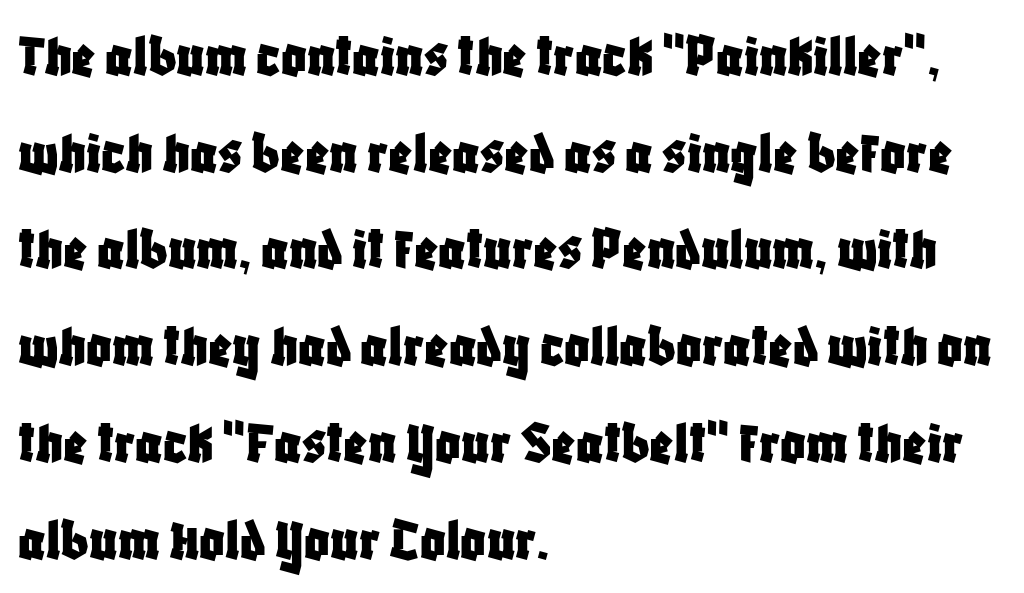
Q: Is the text italic (slanted)? A: No, it is upright.
Q: Is the typeface a serif or a sans-serif typeface? A: Sans-serif.
Q: Is the text underlined? A: No.
Q: How is the paragraph aligned? A: Left-aligned.
Q: Is the spacing between letters normal or unusually wide? A: Normal.
Q: Is the spacing between lines tight, normal or loose? A: Normal.
Q: Width (condensed, normal, or wide)? A: Condensed.
Q: Stroke contrast? A: Low.
Q: x-height? A: Large.
Q: Monospaced? A: No.
